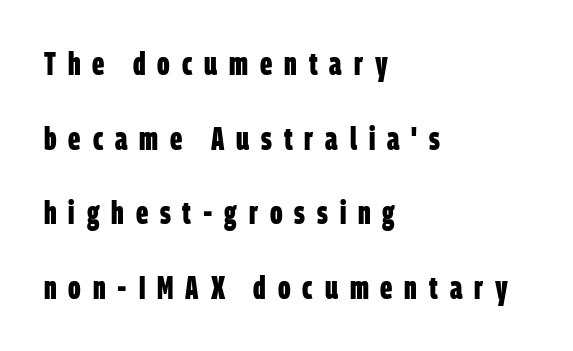
Vertically, the passage feels expansive, rows floating well apart. This rendering employs a face without finishing strokes, i.e., a sans-serif. Any mark beneath the type? The region is blank. Every letter is thick-stroked: bold, no question.
